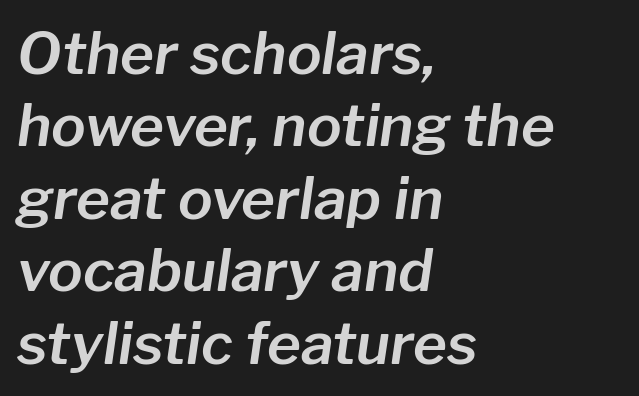
Q: Is the text italic (slanted)? A: Yes, it leans right by about 8 degrees.
Q: Is the text underlined? A: No.
Q: How is the paragraph aligned? A: Left-aligned.
Q: Is the spacing between letters normal or unusually wide? A: Normal.
Q: Is the spacing between lines tight, normal or loose? A: Normal.
Q: Width (condensed, normal, or wide)? A: Normal.
Q: Stroke contrast? A: Low.
Q: x-height? A: Medium.
Q: Monospaced? A: No.
